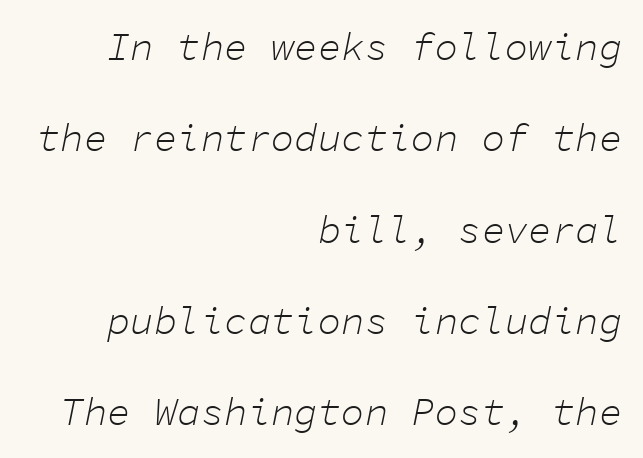
Does the copy run flush right? Yes — the right margin is perfectly even. The specimen reads as italic at a glance. Stems and bowls with no extra thickness — not bold. Each letter, wide or thin by design, is forced into the same width here. Default kerning and tracking; the words read as compact shapes. Clear beneath every line of the passage.
